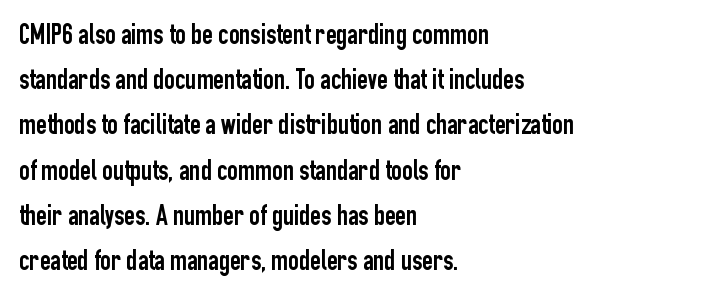
Q: Is the text italic (slanted)? A: No, it is upright.
Q: Is the typeface a serif or a sans-serif typeface? A: Sans-serif.
Q: Is the text underlined? A: No.
Q: How is the paragraph aligned? A: Left-aligned.
Q: Is the spacing between letters normal or unusually wide? A: Normal.
Q: Is the spacing between lines tight, normal or loose? A: Normal.
Q: Width (condensed, normal, or wide)? A: Condensed.
Q: Stroke contrast? A: Low.
Q: x-height? A: Medium.
Q: Monospaced? A: No.
